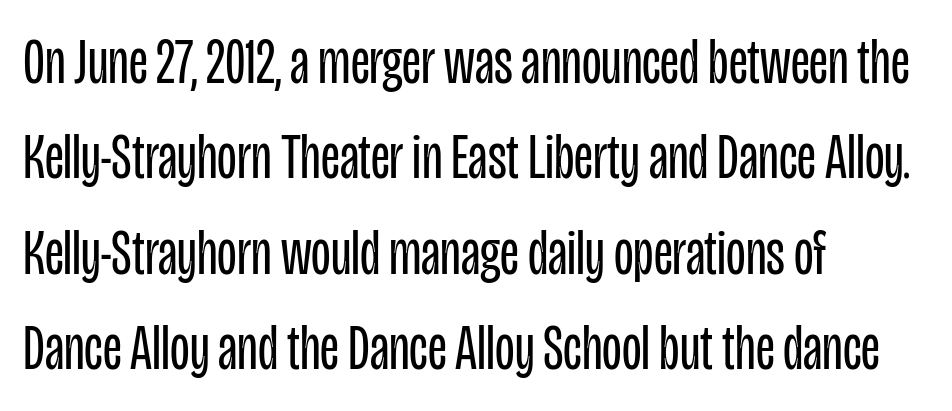
Notice how the stems are strictly vertical — no italics here. Is this a heavy cut? Hardly; it is regular or lighter. Unlike a traditional serif, this face leaves its strokes unadorned. The rendering uses natural spacing where letterforms have individual widths. Characters follow at the spacing the type designer built in.
